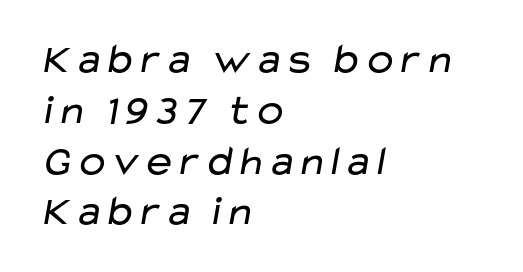
Q: Is the text bold? A: No.
Q: Is the typeface a serif or a sans-serif typeface? A: Sans-serif.
Q: Is the text underlined? A: No.
Q: How is the paragraph aligned? A: Left-aligned.
Q: Is the spacing between letters normal or unusually wide? A: Normal.
Q: Width (condensed, normal, or wide)? A: Wide.
Q: Stroke contrast? A: Low.
Q: x-height? A: Medium.
Q: Monospaced? A: No.
